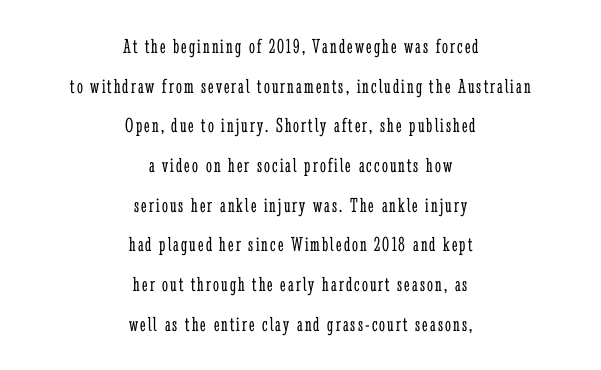
Q: Is the text bold? A: No.
Q: Is the text italic (slanted)? A: No, it is upright.
Q: Is the text underlined? A: No.
Q: How is the paragraph aligned? A: Centered.
